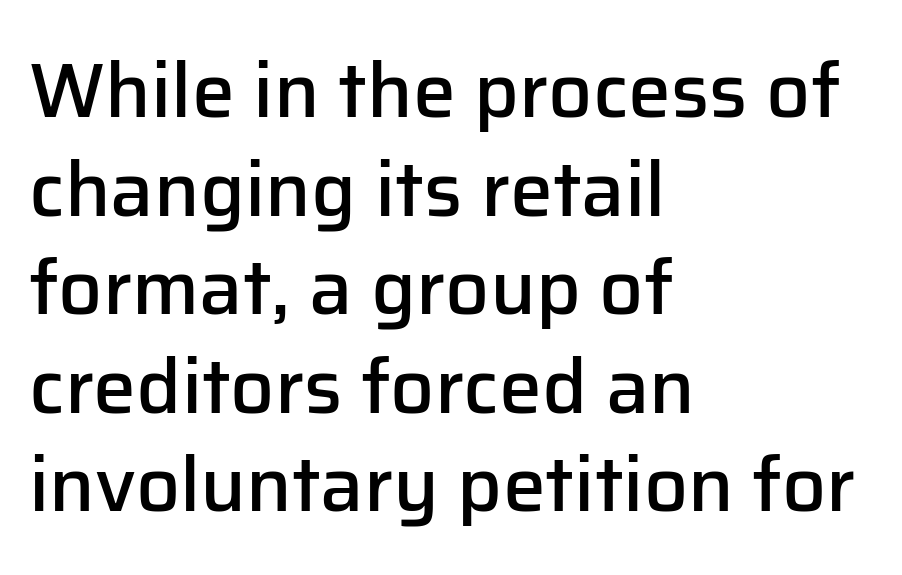
{"serif": "no", "italic": "no", "bold": "semi", "weight": "semibold", "width": "normal", "stroke_contrast": "low", "x_height": "medium", "monospaced": "no", "underline": "no", "align": "left", "line_spacing": "normal", "line_spacing_ratio": 1.28, "letter_spacing": "normal", "letter_spacing_em": 0.0, "glyph_px": 77}
